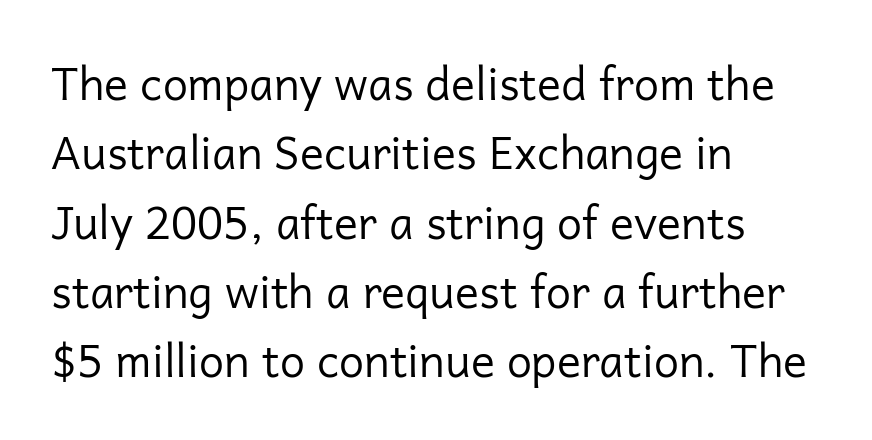
Q: Is the text bold? A: No.
Q: Is the text italic (slanted)? A: No, it is upright.
Q: Is the typeface a serif or a sans-serif typeface? A: Sans-serif.
Q: Is the text underlined? A: No.
Q: How is the paragraph aligned? A: Left-aligned.
Q: Is the spacing between letters normal or unusually wide? A: Normal.
Q: Is the spacing between lines tight, normal or loose? A: Normal.
Q: Width (condensed, normal, or wide)? A: Normal.
Q: Stroke contrast? A: Low.
Q: x-height? A: Medium.
Q: Monospaced? A: No.
